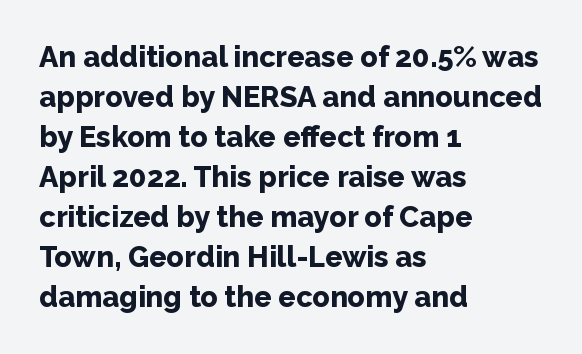
{"serif": "no", "italic": "no", "bold": "yes", "weight": "bold", "width": "normal", "stroke_contrast": "low", "x_height": "medium", "monospaced": "no", "underline": "no", "align": "left", "line_spacing": "normal", "line_spacing_ratio": 1.38, "letter_spacing": "normal", "letter_spacing_em": 0.0, "glyph_px": 29}
